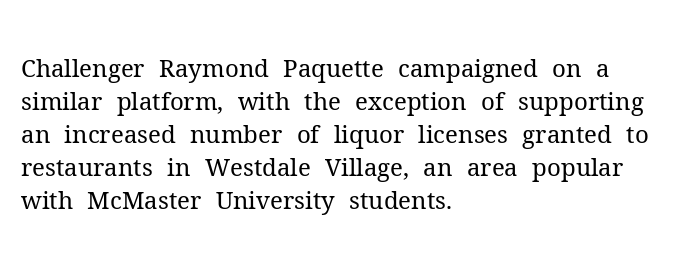
{"italic": "no", "bold": "no", "underline": "no", "align": "left", "line_spacing": "normal", "line_spacing_ratio": 1.37, "letter_spacing": "normal", "letter_spacing_em": 0.0, "glyph_px": 24}
